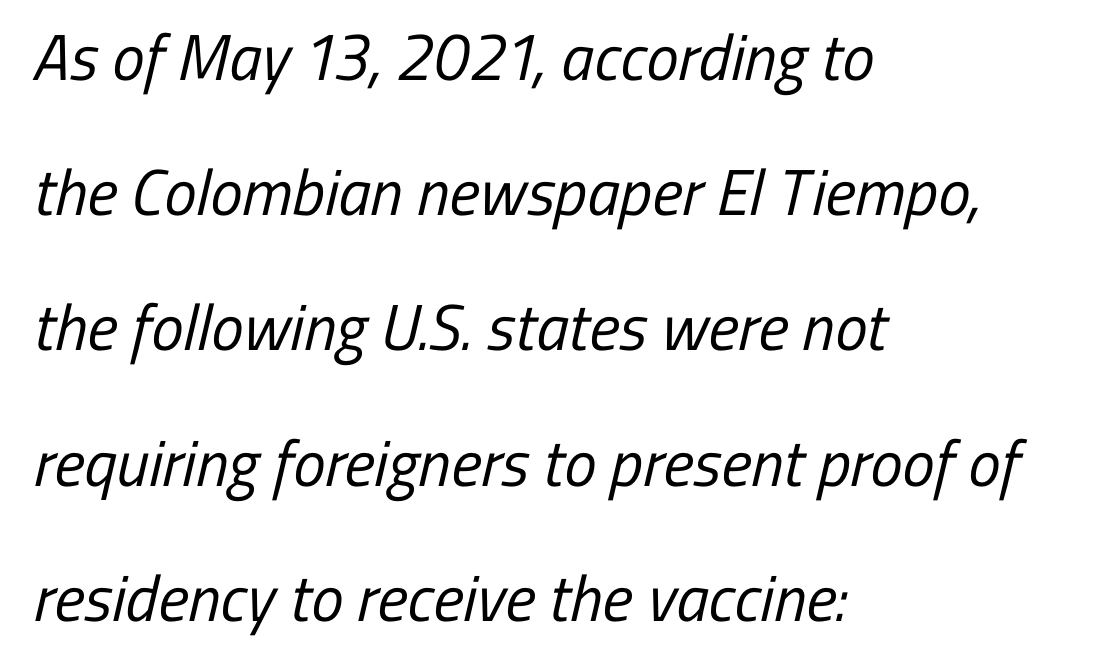
Teacher's note: observe the even left margin — that is flush-left alignment. Think of a printed novel: that variable character pitch is what you see here. The space between consecutive lines is lavish. No feet cap the strokes, marking this as sans-serif type. Decoration check: the copy has no underline.
